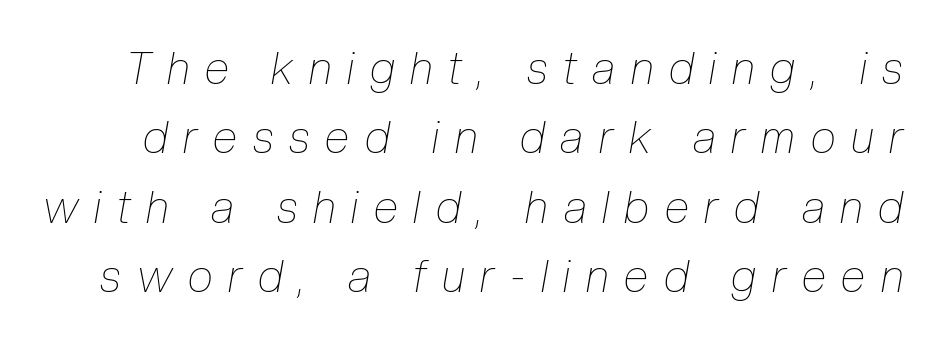
Q: Is the text bold? A: No.
Q: Is the text italic (slanted)? A: Yes, it leans right by about 10 degrees.
Q: Is the text underlined? A: No.
Q: Is the spacing between letters normal or unusually wide? A: Unusually wide.
Q: Is the spacing between lines tight, normal or loose? A: Normal.
Q: Width (condensed, normal, or wide)? A: Condensed.
Q: Stroke contrast? A: Low.
Q: x-height? A: Medium.
Q: Monospaced? A: No.
